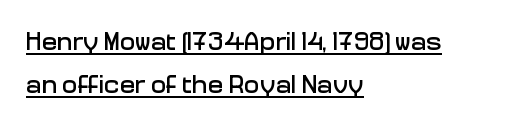
{"italic": "no", "underline": "yes", "align": "left", "line_spacing": "normal", "line_spacing_ratio": 1.65, "letter_spacing": "normal", "letter_spacing_em": 0.0, "glyph_px": 26}
